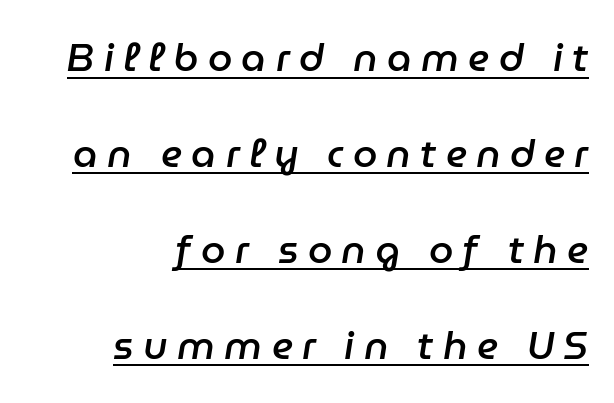
Q: Is the text bold? A: Semi-bold.
Q: Is the text italic (slanted)? A: Yes, it leans right by about 9 degrees.
Q: Is the text underlined? A: Yes.
Q: How is the paragraph aligned? A: Right-aligned.
Q: Is the spacing between letters normal or unusually wide? A: Unusually wide.
Q: Is the spacing between lines tight, normal or loose? A: Loose.
Q: Width (condensed, normal, or wide)? A: Normal.
Q: Stroke contrast? A: Low.
Q: x-height? A: Medium.
Q: Monospaced? A: No.
